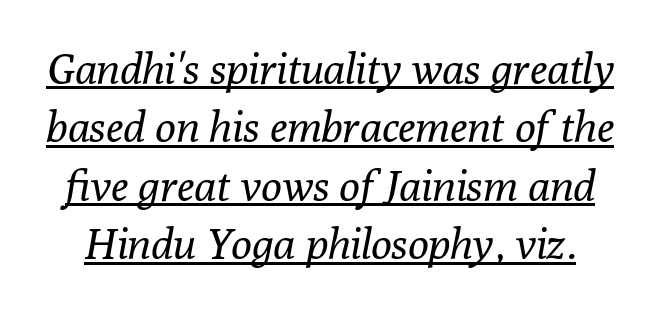
{"serif": "yes", "italic": "yes", "lean": "right", "slant_degrees": 10, "bold": "no", "weight": "regular", "width": "normal", "stroke_contrast": "low", "x_height": "medium", "monospaced": "no", "underline": "yes", "line_spacing": "normal", "line_spacing_ratio": 1.36, "letter_spacing": "normal", "letter_spacing_em": 0.0, "glyph_px": 43}
